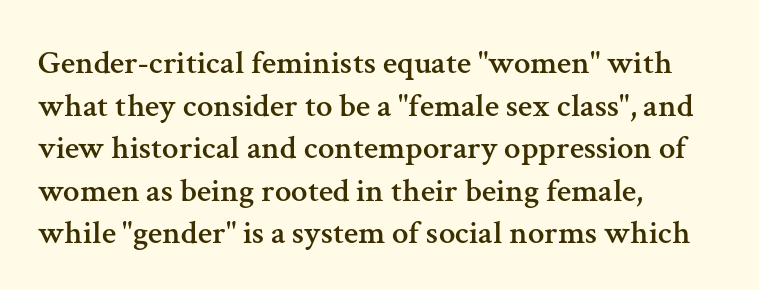
The image shows 33 px serif type, upright; set left-aligned, normal line spacing (1.29x), normal letter spacing, not underlined; medium stroke contrast and a medium x-height.
